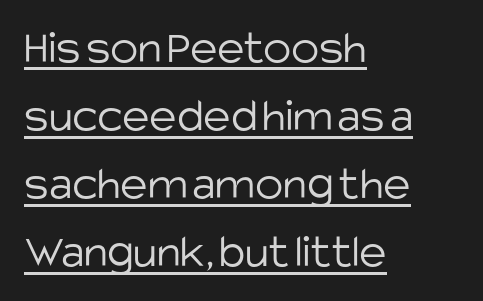
{"serif": "no", "italic": "no", "bold": "no", "weight": "light", "width": "normal", "stroke_contrast": "low", "x_height": "large", "monospaced": "no", "underline": "yes", "align": "left", "line_spacing": "normal", "line_spacing_ratio": 1.45, "letter_spacing": "normal", "letter_spacing_em": 0.0, "glyph_px": 47}
